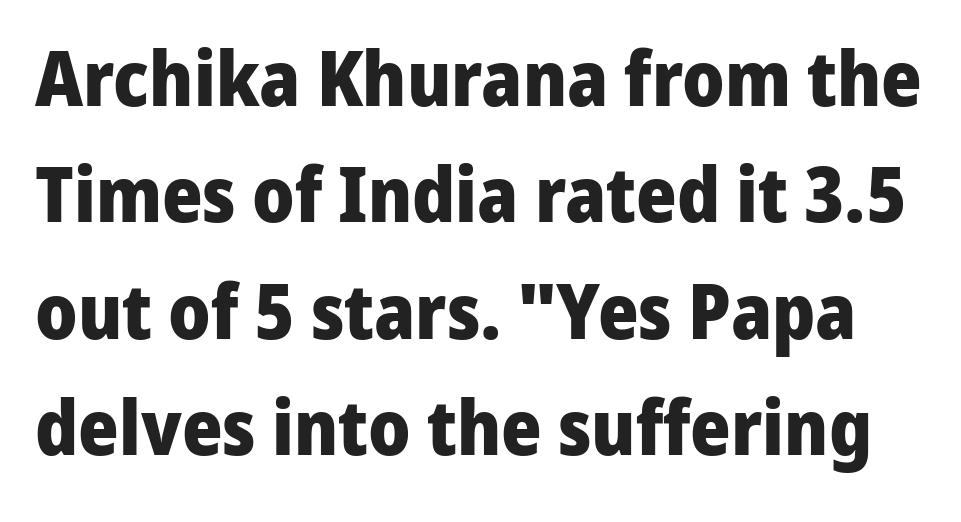
Default kerning and tracking; the words read as compact shapes. The rendering uses natural spacing where letterforms have individual widths. Horizontal bands of white between lines are of average thickness. The sample has been set heavy, in full bold. Observe the absence of serifs on each vertical stroke in this sample. The foot of each line stays bare and open.
